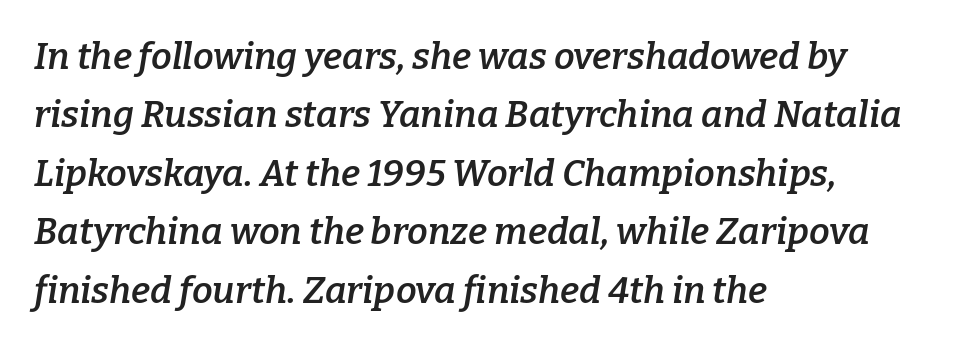
There's an unmistakable incline to the writing here. A serif font was chosen for this passage. Leading: standard. Descender tails drop into unmarked territory. The paragraph shown leans on its left margin.
